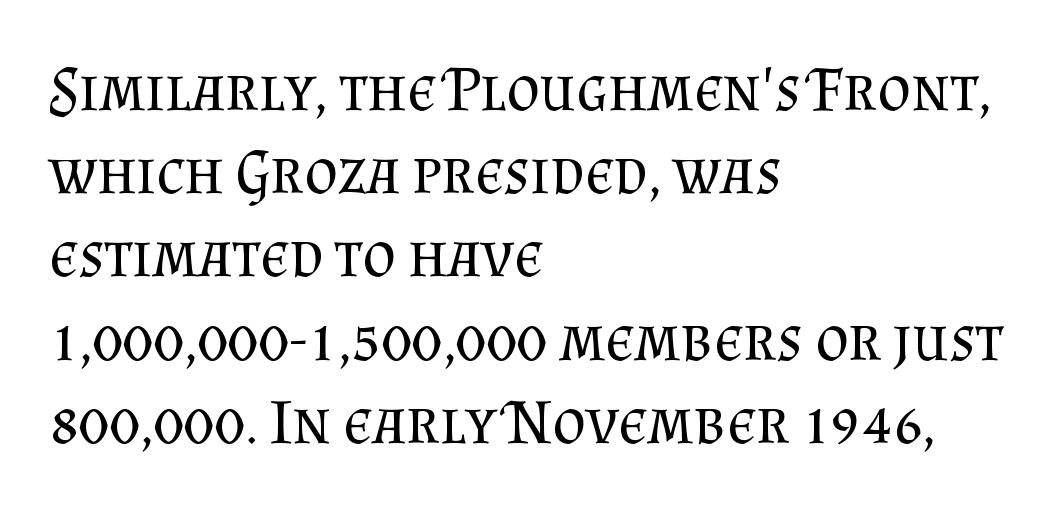
{"serif": "yes", "italic": "no", "bold": "no", "weight": "regular", "width": "normal", "stroke_contrast": "medium", "x_height": "small", "monospaced": "no", "underline": "no", "align": "left", "line_spacing": "normal", "line_spacing_ratio": 1.3, "letter_spacing": "normal", "letter_spacing_em": 0.0, "glyph_px": 64}
